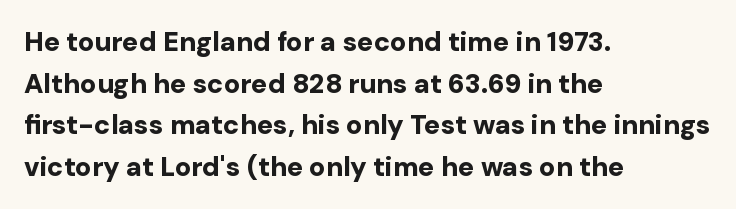
Q: Is the text bold? A: Yes.
Q: Is the text italic (slanted)? A: No, it is upright.
Q: Is the text underlined? A: No.
Q: How is the paragraph aligned? A: Left-aligned.
Q: Is the spacing between letters normal or unusually wide? A: Normal.
Q: Is the spacing between lines tight, normal or loose? A: Normal.
